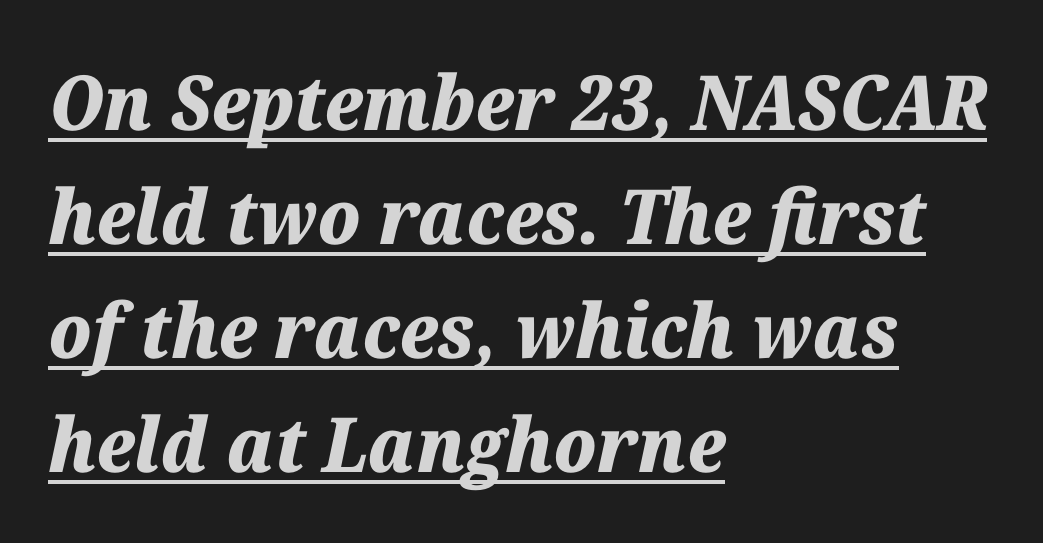
{"italic": "yes", "lean": "right", "slant_degrees": 12, "bold": "yes", "weight": "heavy", "width": "normal", "stroke_contrast": "medium", "x_height": "medium", "monospaced": "no", "underline": "yes", "align": "left", "line_spacing": "normal", "line_spacing_ratio": 1.5, "letter_spacing": "normal", "letter_spacing_em": 0.0, "glyph_px": 76}
